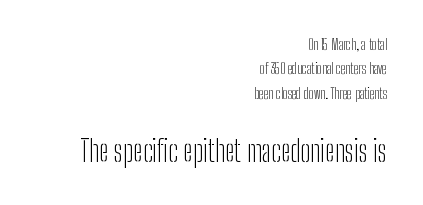
The image shows 29 px light, condensed sans-serif type, upright; set right-aligned, line spacing 1.75x, normal letter spacing, not underlined; the second (bottom) block is 2.07x larger; low stroke contrast and a medium x-height.
